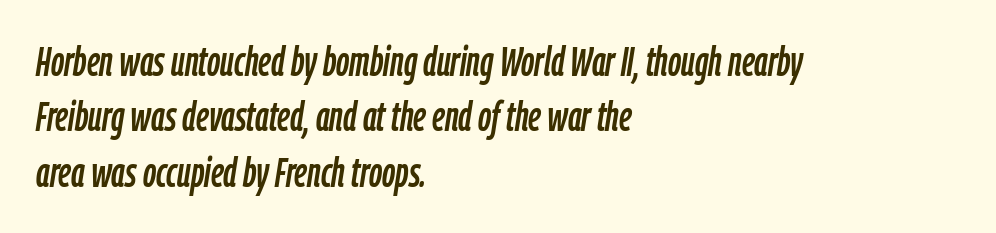
Q: Is the text italic (slanted)? A: Yes, it leans right by about 9 degrees.
Q: Is the text underlined? A: No.
Q: How is the paragraph aligned? A: Left-aligned.
Q: Is the spacing between letters normal or unusually wide? A: Normal.
Q: Is the spacing between lines tight, normal or loose? A: Normal.
Q: Width (condensed, normal, or wide)? A: Condensed.
Q: Stroke contrast? A: Low.
Q: x-height? A: Medium.
Q: Monospaced? A: No.
